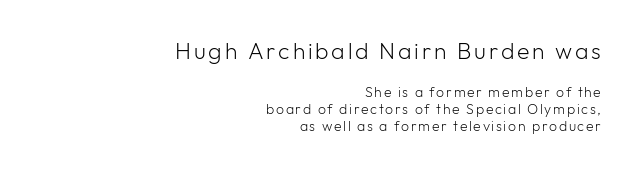
The image shows 23 px text type, upright; set right-aligned, line spacing 1.23x, not underlined; the first (top) block is 1.64x larger.
